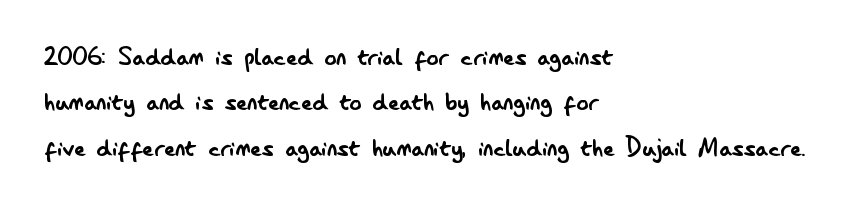
{"serif": "no", "italic": "no", "bold": "no", "weight": "regular", "width": "condensed", "stroke_contrast": "low", "x_height": "small", "monospaced": "no", "underline": "no", "align": "left", "line_spacing": "normal", "line_spacing_ratio": 1.51, "letter_spacing": "normal", "letter_spacing_em": 0.0, "glyph_px": 30}
